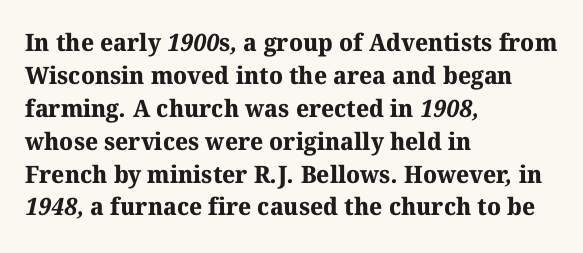
The image shows 24 px bold type; set left-aligned, normal line spacing (1.37x), normal letter spacing, not underlined.
